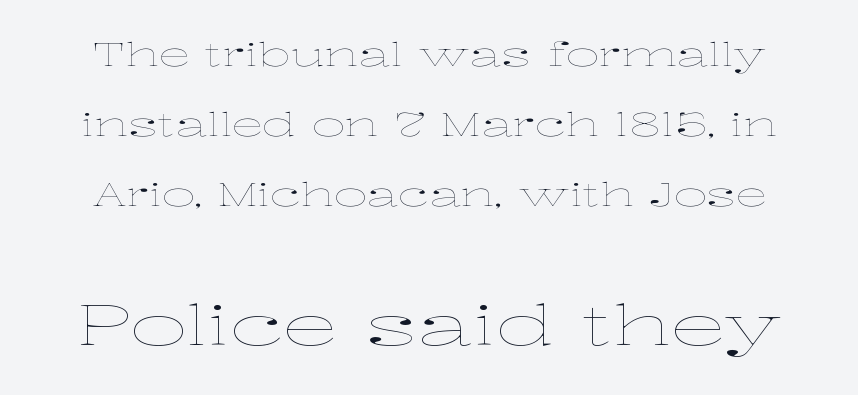
{"italic": "no", "bold": "no", "weight": "thin", "width": "wide", "stroke_contrast": "low", "x_height": "medium", "monospaced": "no", "underline": "no", "line_spacing": "loose", "line_spacing_ratio": 2.18, "letter_spacing": "normal", "letter_spacing_em": 0.0, "larger_block": "second", "size_ratio": 1.75, "glyph_px": 56}
